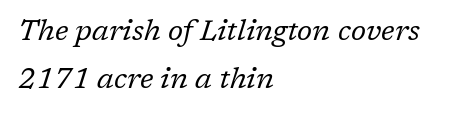
{"serif": "yes", "italic": "yes", "lean": "right", "slant_degrees": 17, "bold": "no", "weight": "regular", "width": "normal", "stroke_contrast": "low", "x_height": "medium", "monospaced": "no", "underline": "no", "align": "left", "line_spacing": "normal", "line_spacing_ratio": 1.65, "letter_spacing": "normal", "letter_spacing_em": 0.0, "glyph_px": 29}
